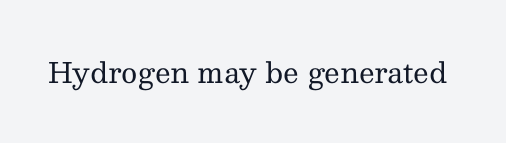
Q: Is the text bold? A: No.
Q: Is the text italic (slanted)? A: No, it is upright.
Q: Is the typeface a serif or a sans-serif typeface? A: Serif.
Q: Is the text underlined? A: No.
Q: Is the spacing between letters normal or unusually wide? A: Normal.
Q: Width (condensed, normal, or wide)? A: Normal.
Q: Stroke contrast? A: Medium.
Q: x-height? A: Medium.
Q: Monospaced? A: No.
